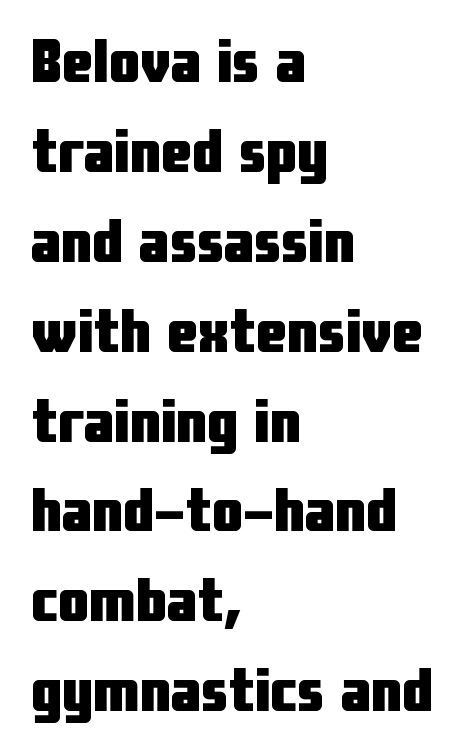
The image shows 62 px heavy, condensed sans-serif type, upright; set left-aligned, normal line spacing (1.45x), normal letter spacing, not underlined; low stroke contrast and a medium x-height.
